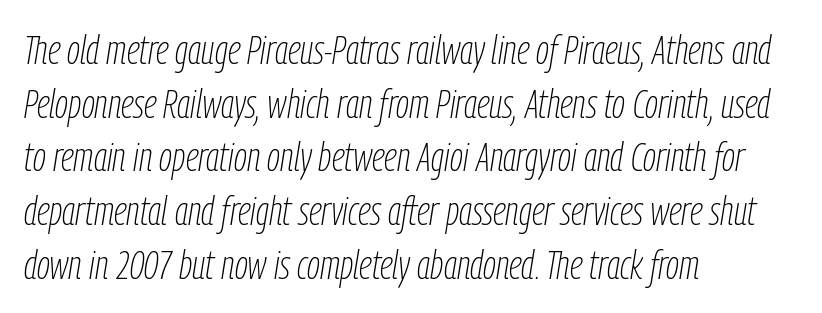
The image shows 41 px thin, condensed type, italic (leaning right); set left-aligned, normal line spacing (1.31x), normal letter spacing, not underlined; low stroke contrast and a medium x-height.
